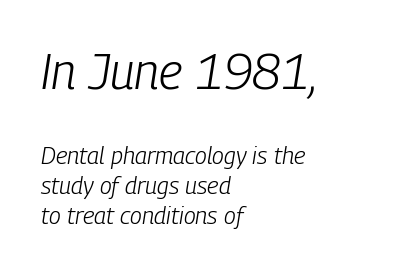
The image shows 49 px light, condensed type, italic (leaning right); set left-aligned, line spacing 1.23x, normal letter spacing, not underlined; the first (top) block is 2.04x larger; low stroke contrast and a medium x-height.
